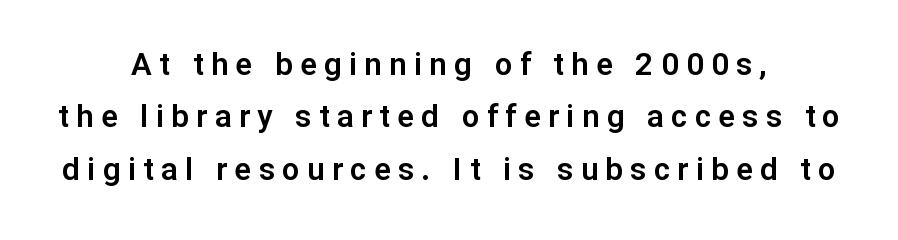
Q: Is the text italic (slanted)? A: No, it is upright.
Q: Is the typeface a serif or a sans-serif typeface? A: Sans-serif.
Q: Is the text underlined? A: No.
Q: How is the paragraph aligned? A: Centered.
Q: Is the spacing between letters normal or unusually wide? A: Unusually wide.
Q: Is the spacing between lines tight, normal or loose? A: Normal.
Q: Width (condensed, normal, or wide)? A: Normal.
Q: Stroke contrast? A: Low.
Q: x-height? A: Medium.
Q: Monospaced? A: No.
